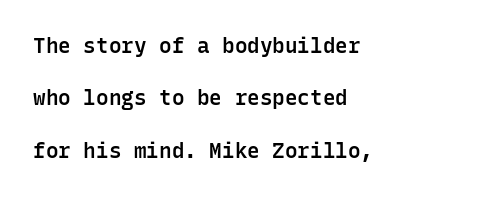
{"italic": "no", "bold": "semi", "underline": "no", "align": "left", "line_spacing": "loose", "line_spacing_ratio": 2.49, "letter_spacing": "normal", "letter_spacing_em": 0.0, "glyph_px": 21}
